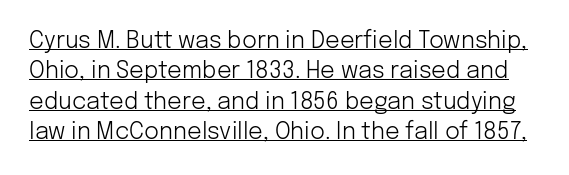
{"italic": "no", "bold": "no", "underline": "yes", "line_spacing": "normal", "line_spacing_ratio": 1.32, "letter_spacing": "normal", "letter_spacing_em": 0.0, "glyph_px": 23}
